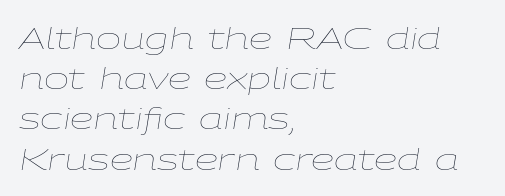
Q: Is the text bold? A: No.
Q: Is the text italic (slanted)? A: Yes, it leans right by about 9 degrees.
Q: Is the text underlined? A: No.
Q: How is the paragraph aligned? A: Left-aligned.
Q: Is the spacing between letters normal or unusually wide? A: Normal.
Q: Is the spacing between lines tight, normal or loose? A: Normal.
Q: Width (condensed, normal, or wide)? A: Wide.
Q: Stroke contrast? A: Low.
Q: x-height? A: Medium.
Q: Monospaced? A: No.
